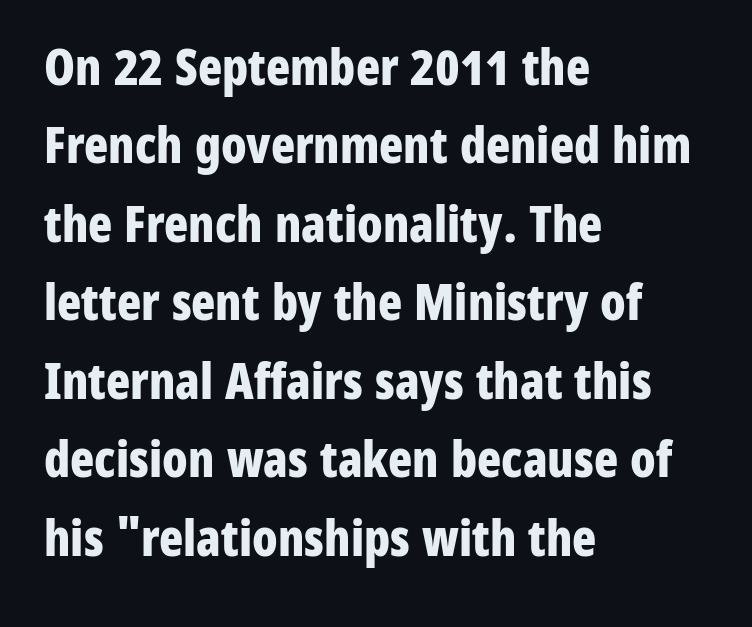
{"serif": "no", "italic": "no", "bold": "yes", "weight": "bold", "width": "condensed", "stroke_contrast": "low", "x_height": "medium", "monospaced": "no", "underline": "no", "align": "left", "line_spacing": "normal", "line_spacing_ratio": 1.57, "letter_spacing": "normal", "letter_spacing_em": 0.0, "glyph_px": 50}
